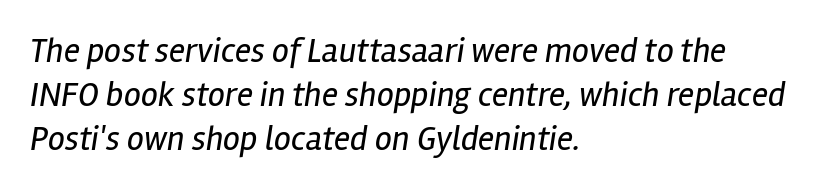
The image shows 34 px regular-weight, condensed type, italic (leaning right); set left-aligned, normal line spacing (1.29x), normal letter spacing, not underlined; low stroke contrast and a medium x-height.
